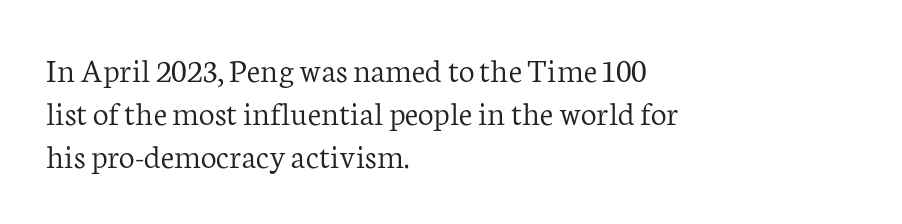
Q: Is the text bold? A: No.
Q: Is the text italic (slanted)? A: No, it is upright.
Q: Is the typeface a serif or a sans-serif typeface? A: Serif.
Q: Is the text underlined? A: No.
Q: How is the paragraph aligned? A: Left-aligned.
Q: Is the spacing between letters normal or unusually wide? A: Normal.
Q: Width (condensed, normal, or wide)? A: Normal.
Q: Stroke contrast? A: Low.
Q: x-height? A: Medium.
Q: Monospaced? A: No.
